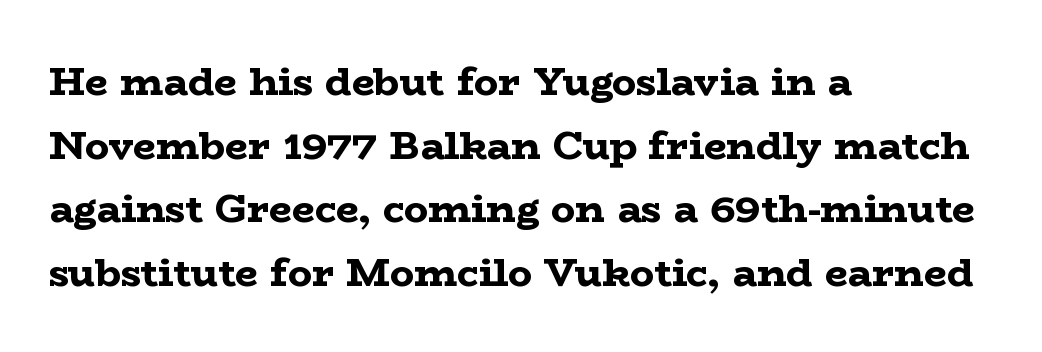
Q: Is the text bold? A: Yes.
Q: Is the text italic (slanted)? A: No, it is upright.
Q: Is the typeface a serif or a sans-serif typeface? A: Serif.
Q: Is the text underlined? A: No.
Q: How is the paragraph aligned? A: Left-aligned.
Q: Is the spacing between letters normal or unusually wide? A: Normal.
Q: Is the spacing between lines tight, normal or loose? A: Normal.
Q: Width (condensed, normal, or wide)? A: Wide.
Q: Stroke contrast? A: Low.
Q: x-height? A: Medium.
Q: Monospaced? A: No.
